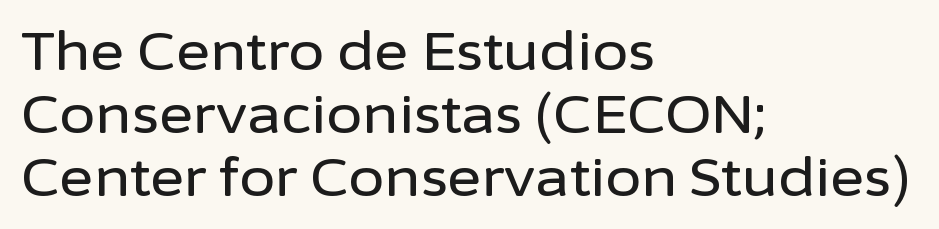
Q: Is the text italic (slanted)? A: No, it is upright.
Q: Is the typeface a serif or a sans-serif typeface? A: Sans-serif.
Q: Is the text underlined? A: No.
Q: How is the paragraph aligned? A: Left-aligned.
Q: Is the spacing between letters normal or unusually wide? A: Normal.
Q: Width (condensed, normal, or wide)? A: Normal.
Q: Stroke contrast? A: Low.
Q: x-height? A: Medium.
Q: Monospaced? A: No.
